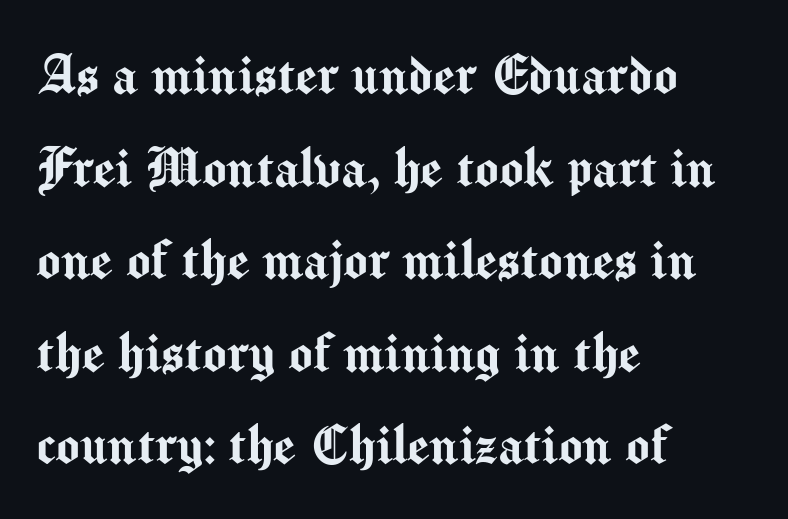
{"serif": "no", "italic": "no", "width": "normal", "stroke_contrast": "medium", "x_height": "medium", "monospaced": "no", "underline": "no", "align": "left", "line_spacing": "normal", "line_spacing_ratio": 1.47, "letter_spacing": "normal", "letter_spacing_em": 0.0, "glyph_px": 63}
